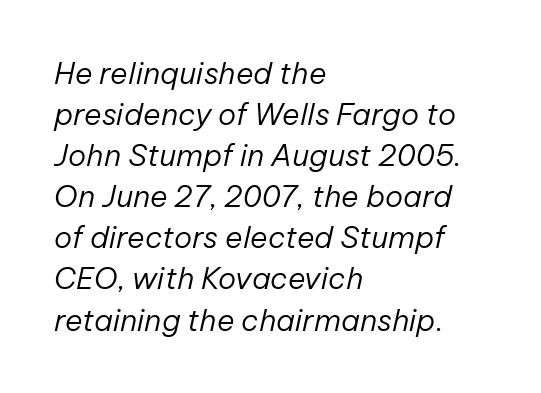
{"italic": "yes", "lean": "right", "slant_degrees": 12, "bold": "no", "weight": "regular", "width": "normal", "stroke_contrast": "low", "x_height": "medium", "monospaced": "no", "underline": "no", "align": "left", "line_spacing": "normal", "line_spacing_ratio": 1.37, "letter_spacing": "normal", "letter_spacing_em": 0.0, "glyph_px": 30}
